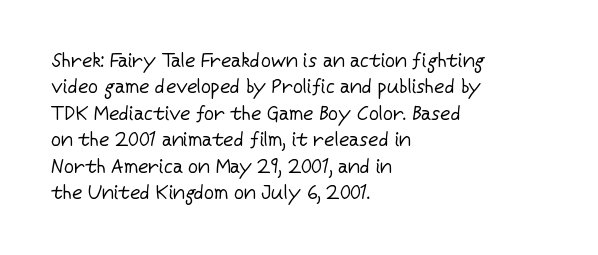
{"italic": "no", "bold": "no", "underline": "no", "align": "left", "line_spacing": "normal", "line_spacing_ratio": 1.32, "letter_spacing": "normal", "letter_spacing_em": 0.0, "glyph_px": 20}
